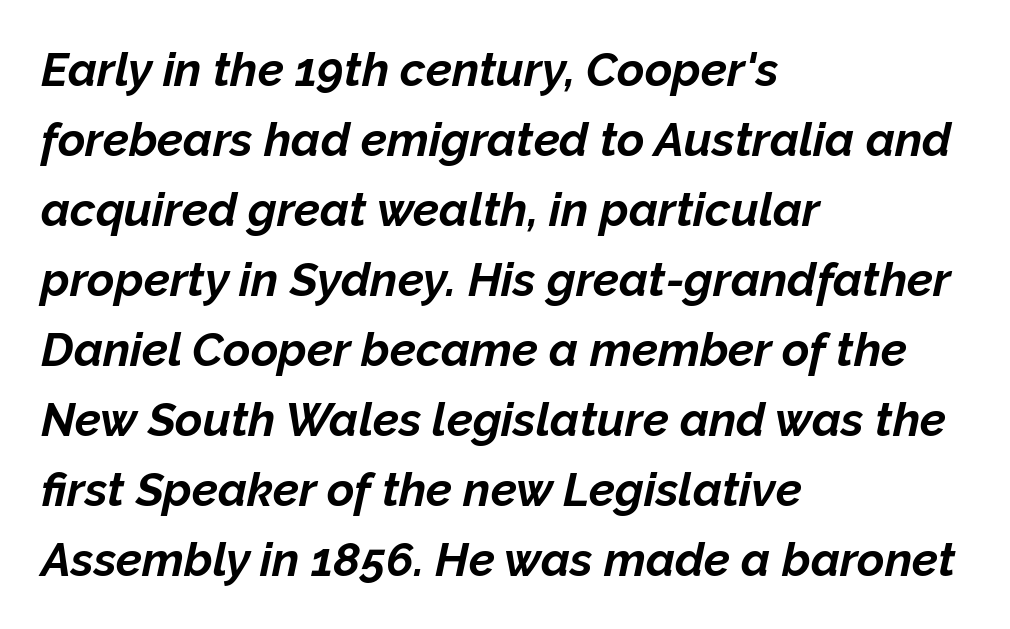
{"italic": "yes", "lean": "right", "slant_degrees": 12, "bold": "yes", "weight": "bold", "width": "normal", "stroke_contrast": "low", "x_height": "medium", "monospaced": "no", "underline": "no", "align": "left", "line_spacing": "normal", "line_spacing_ratio": 1.49, "letter_spacing": "normal", "letter_spacing_em": 0.0, "glyph_px": 47}
